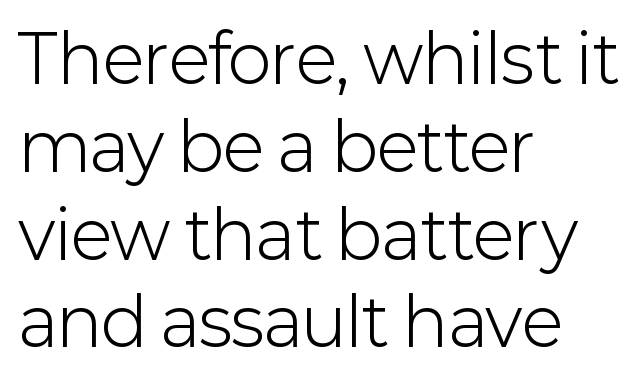
The image shows 66 px light sans-serif type, upright; set left-aligned, normal line spacing (1.33x), normal letter spacing, not underlined; low stroke contrast and a medium x-height.
